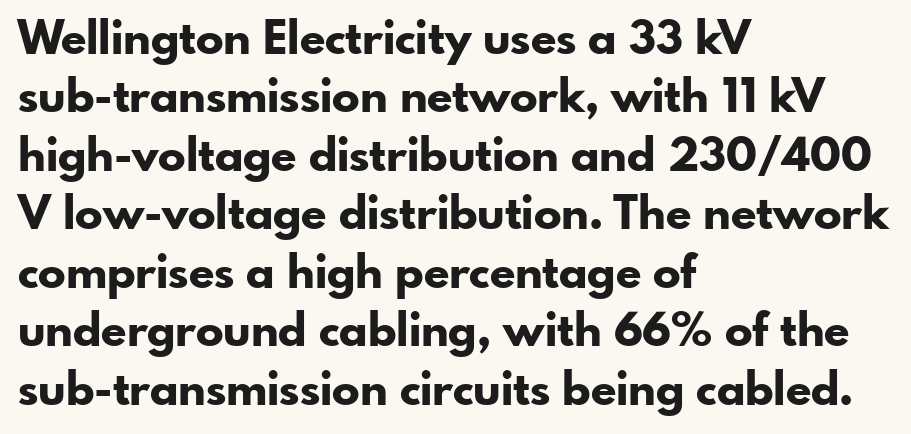
The image shows 46 px bold sans-serif type, upright; set left-aligned, normal line spacing (1.27x), normal letter spacing, not underlined; low stroke contrast and a small x-height.
